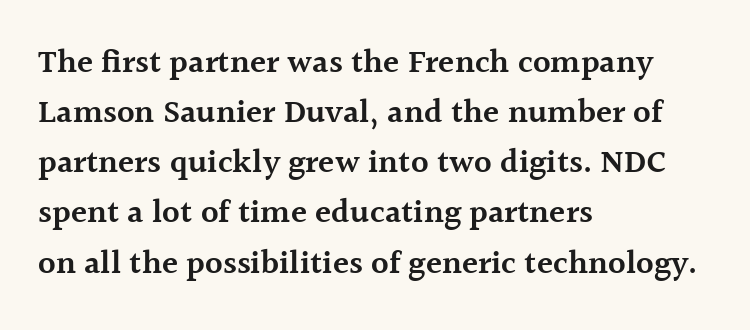
The image shows 33 px semibold serif type, upright; set left-aligned, normal line spacing (1.52x), normal letter spacing, not underlined; a medium x-height.
